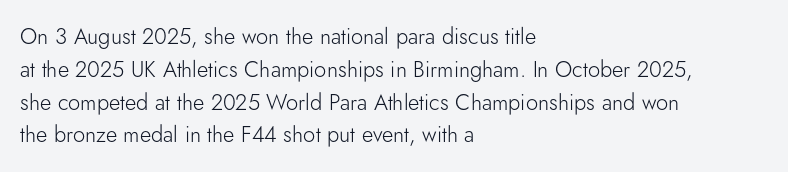
Q: Is the text bold? A: No.
Q: Is the text italic (slanted)? A: No, it is upright.
Q: Is the text underlined? A: No.
Q: How is the paragraph aligned? A: Left-aligned.
Q: Is the spacing between letters normal or unusually wide? A: Normal.
Q: Is the spacing between lines tight, normal or loose? A: Normal.
